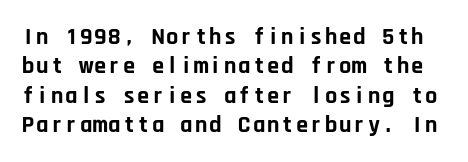
{"italic": "no", "bold": "yes", "underline": "no", "line_spacing_ratio": 1.22, "letter_spacing": "normal", "letter_spacing_em": 0.0, "glyph_px": 24}
